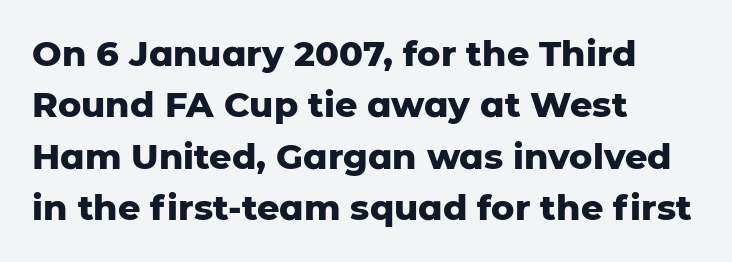
The image shows 35 px heavy sans-serif type, upright; set left-aligned, normal line spacing (1.47x), normal letter spacing, not underlined; low stroke contrast and a medium x-height.
